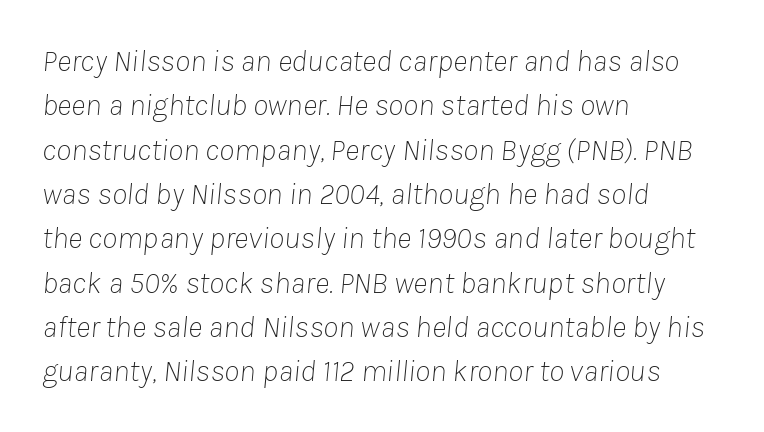
Q: Is the text bold? A: No.
Q: Is the text italic (slanted)? A: Yes, it leans right by about 8 degrees.
Q: Is the text underlined? A: No.
Q: How is the paragraph aligned? A: Left-aligned.
Q: Is the spacing between letters normal or unusually wide? A: Normal.
Q: Is the spacing between lines tight, normal or loose? A: Normal.
Q: Width (condensed, normal, or wide)? A: Normal.
Q: Stroke contrast? A: Low.
Q: x-height? A: Medium.
Q: Monospaced? A: No.
